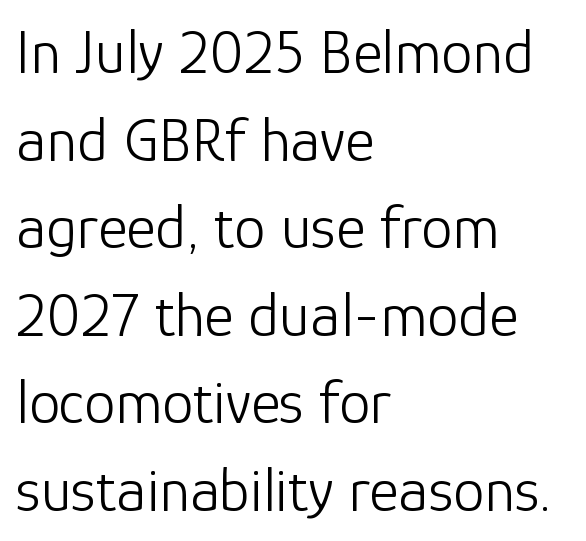
{"serif": "no", "italic": "no", "bold": "no", "weight": "light", "width": "normal", "stroke_contrast": "low", "x_height": "medium", "monospaced": "no", "underline": "no", "align": "left", "line_spacing": "normal", "line_spacing_ratio": 1.39, "letter_spacing": "normal", "letter_spacing_em": 0.0, "glyph_px": 63}
